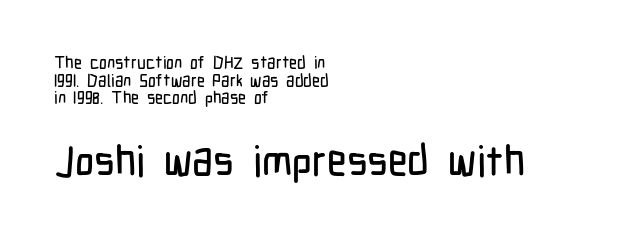
The image shows 42 px condensed sans-serif type, upright; set left-aligned, tight line spacing (1.03x), normal letter spacing, not underlined; the second (bottom) block is 2.47x larger; low stroke contrast and a medium x-height.
